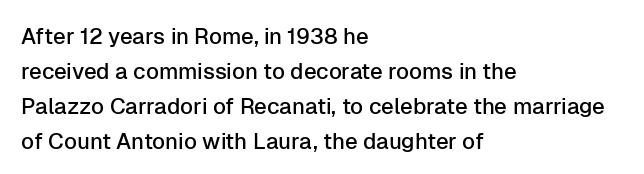
The vertical gap from one line to the next is medium. In terms of posture, this sample is upright. The ragged edge is on the right, which tells us the setting is flush left. Look at the tracking — it's just the regular setting, nothing added. Only glyphs here, with clear space below each row.
